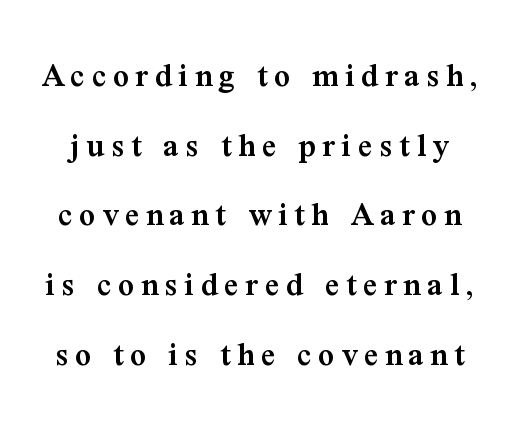
Upright lettering throughout. A typesetter would call this proportional, since set widths differ per character. I'd describe the lettering as semibold — firm but not a full bold. Anything drawn beneath the words? Only blank space. The rendering uses a large line-height, opening up the rows. Check where the strokes stop: tiny serifs finish them off.
